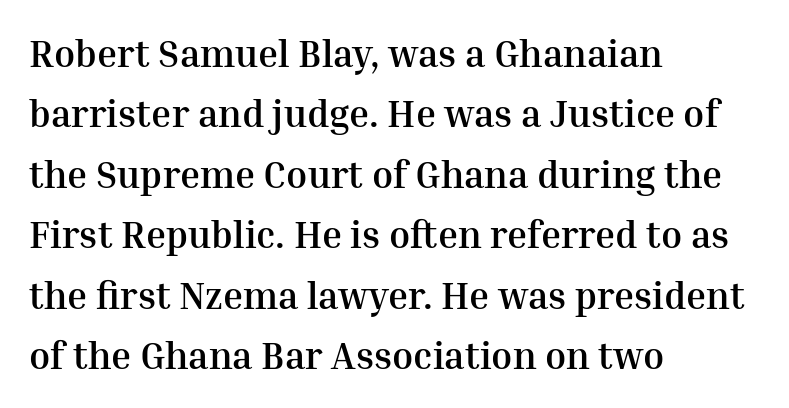
The image shows 38 px semibold serif type, upright; set left-aligned, normal line spacing (1.59x), normal letter spacing, not underlined; medium stroke contrast and a medium x-height.
